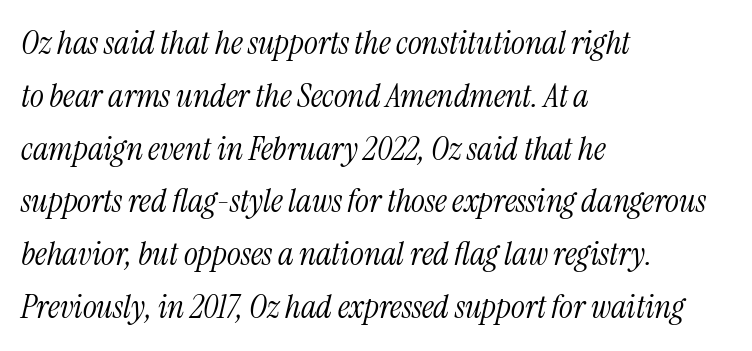
Q: Is the text bold? A: No.
Q: Is the text italic (slanted)? A: Yes, it leans right by about 13 degrees.
Q: Is the typeface a serif or a sans-serif typeface? A: Serif.
Q: Is the text underlined? A: No.
Q: How is the paragraph aligned? A: Left-aligned.
Q: Is the spacing between letters normal or unusually wide? A: Normal.
Q: Is the spacing between lines tight, normal or loose? A: Normal.
Q: Width (condensed, normal, or wide)? A: Condensed.
Q: Stroke contrast? A: Medium.
Q: x-height? A: Medium.
Q: Monospaced? A: No.
